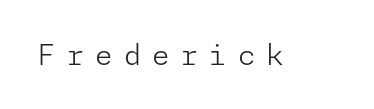
Q: Is the text bold? A: No.
Q: Is the text italic (slanted)? A: No, it is upright.
Q: Is the typeface a serif or a sans-serif typeface? A: Sans-serif.
Q: Is the text underlined? A: No.
Q: Is the spacing between letters normal or unusually wide? A: Unusually wide.
Q: Width (condensed, normal, or wide)? A: Normal.
Q: Stroke contrast? A: Low.
Q: x-height? A: Medium.
